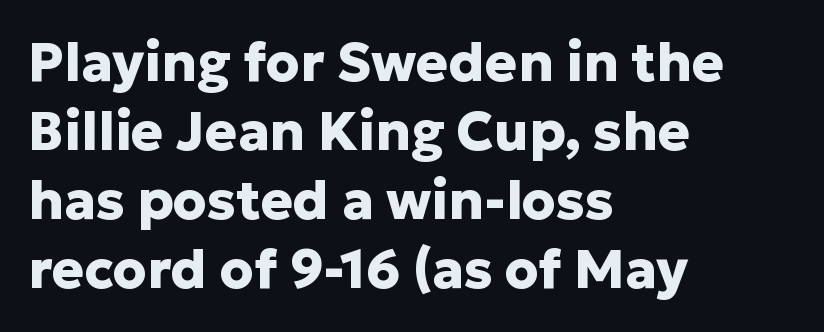
{"serif": "no", "italic": "no", "bold": "yes", "weight": "heavy", "width": "normal", "stroke_contrast": "low", "x_height": "medium", "monospaced": "no", "underline": "no", "align": "left", "line_spacing": "normal", "line_spacing_ratio": 1.28, "letter_spacing": "normal", "letter_spacing_em": 0.0, "glyph_px": 54}
